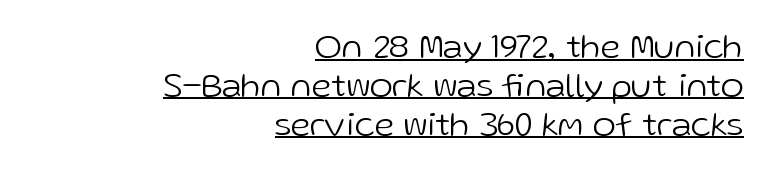
{"serif": "no", "italic": "no", "bold": "no", "weight": "light", "width": "normal", "stroke_contrast": "low", "x_height": "medium", "monospaced": "no", "underline": "yes", "align": "right", "line_spacing": "tight", "line_spacing_ratio": 1.11, "letter_spacing": "normal", "letter_spacing_em": 0.0, "glyph_px": 35}
